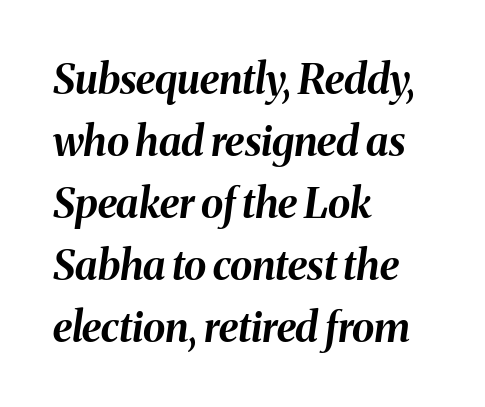
{"italic": "yes", "lean": "right", "slant_degrees": 8, "bold": "yes", "weight": "bold", "width": "normal", "stroke_contrast": "medium", "x_height": "medium", "monospaced": "no", "underline": "no", "align": "left", "line_spacing": "normal", "line_spacing_ratio": 1.51, "letter_spacing": "normal", "letter_spacing_em": 0.0, "glyph_px": 41}
